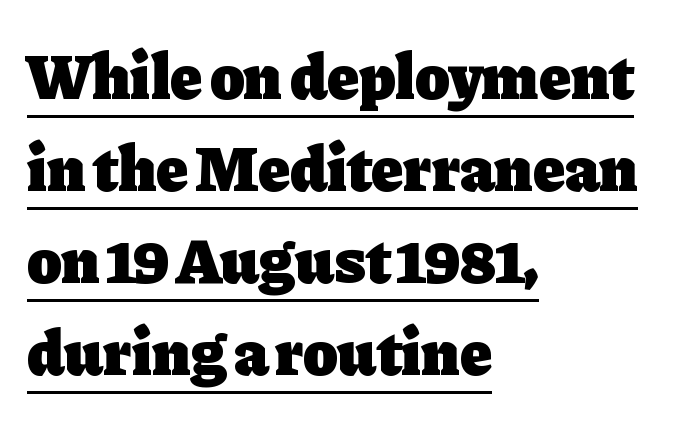
Q: Is the text bold? A: Yes.
Q: Is the text italic (slanted)? A: No, it is upright.
Q: Is the typeface a serif or a sans-serif typeface? A: Serif.
Q: Is the text underlined? A: Yes.
Q: How is the paragraph aligned? A: Left-aligned.
Q: Is the spacing between letters normal or unusually wide? A: Normal.
Q: Is the spacing between lines tight, normal or loose? A: Normal.
Q: Width (condensed, normal, or wide)? A: Normal.
Q: Stroke contrast? A: Low.
Q: x-height? A: Medium.
Q: Monospaced? A: No.
